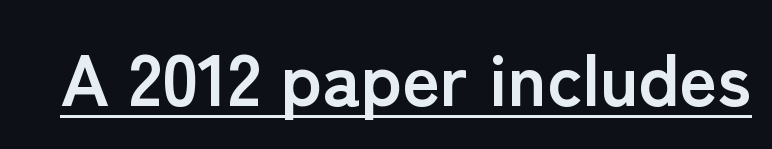
Q: Is the text bold? A: Yes.
Q: Is the text italic (slanted)? A: No, it is upright.
Q: Is the typeface a serif or a sans-serif typeface? A: Sans-serif.
Q: Is the text underlined? A: Yes.
Q: Is the spacing between letters normal or unusually wide? A: Normal.
Q: Width (condensed, normal, or wide)? A: Normal.
Q: Stroke contrast? A: Low.
Q: x-height? A: Medium.
Q: Monospaced? A: No.
